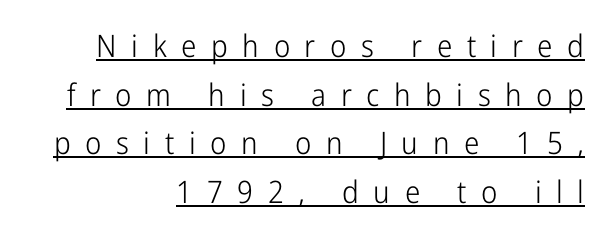
The image shows 31 px light, condensed sans-serif type, upright; set right-aligned, normal line spacing (1.57x), unusually wide letter spacing (+0.47 em), underlined; low stroke contrast and a medium x-height.
